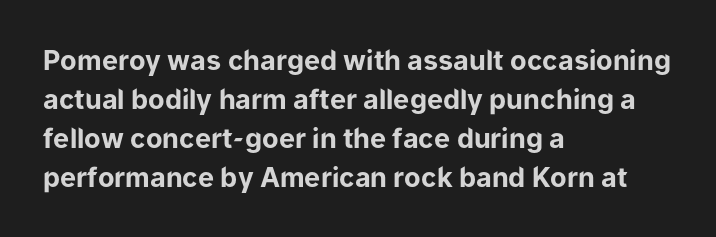
The image shows 27 px bold type, upright; set left-aligned, normal line spacing (1.44x), normal letter spacing, not underlined.
